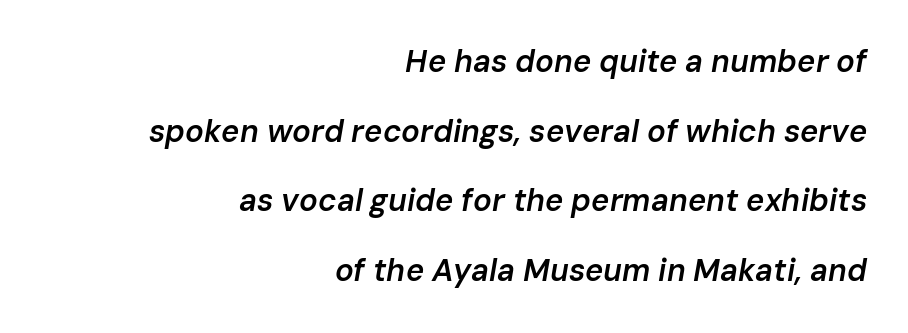
{"italic": "yes", "lean": "right", "slant_degrees": 10, "bold": "semi", "weight": "semibold", "width": "normal", "stroke_contrast": "low", "x_height": "medium", "monospaced": "no", "underline": "no", "align": "right", "line_spacing": "loose", "line_spacing_ratio": 2.25, "letter_spacing": "normal", "letter_spacing_em": 0.0, "glyph_px": 31}
